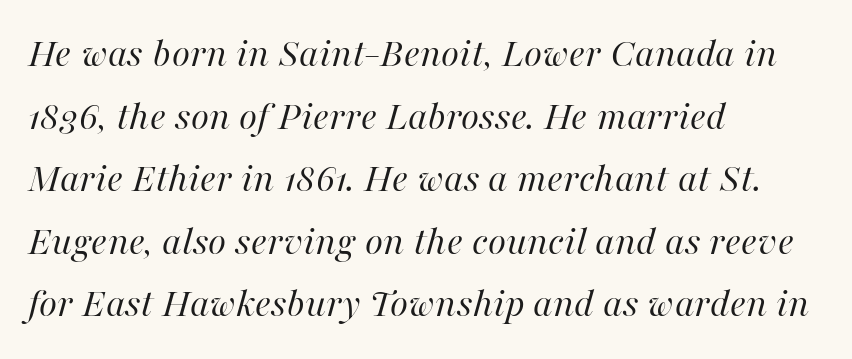
The image shows 42 px regular-weight type, italic (leaning right); set left-aligned, normal line spacing (1.49x), normal letter spacing, not underlined; high stroke contrast and a medium x-height.
